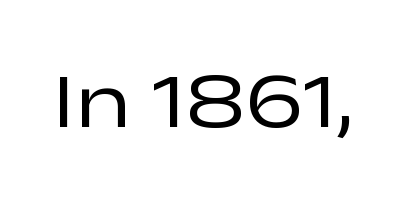
The image shows 79 px regular-weight, wide sans-serif type, upright; set normal letter spacing, not underlined; low stroke contrast and a medium x-height.
